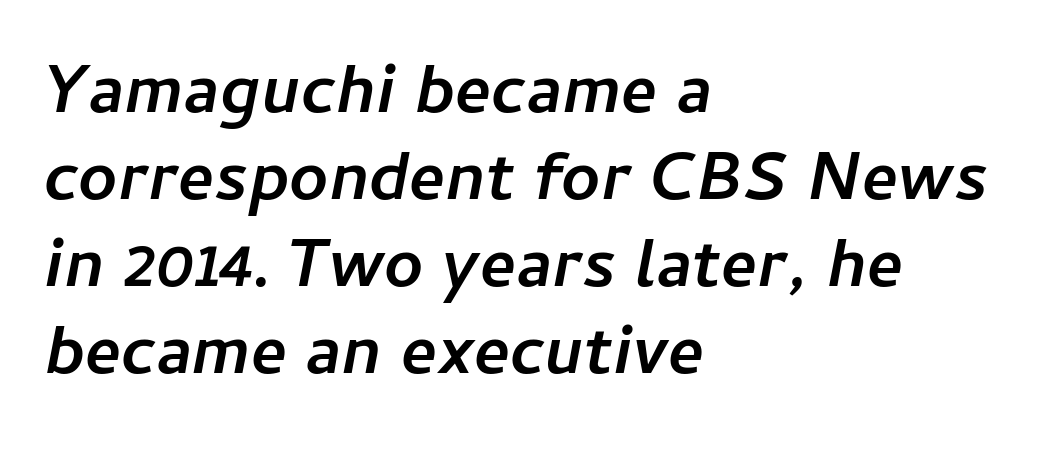
Nobody touched the tracking dial on this one. Horizontal bands of white between lines are of average thickness. Heavy, bold letterforms. Where is the straight margin? On the left. Just letters on the line, the space beneath them empty.
